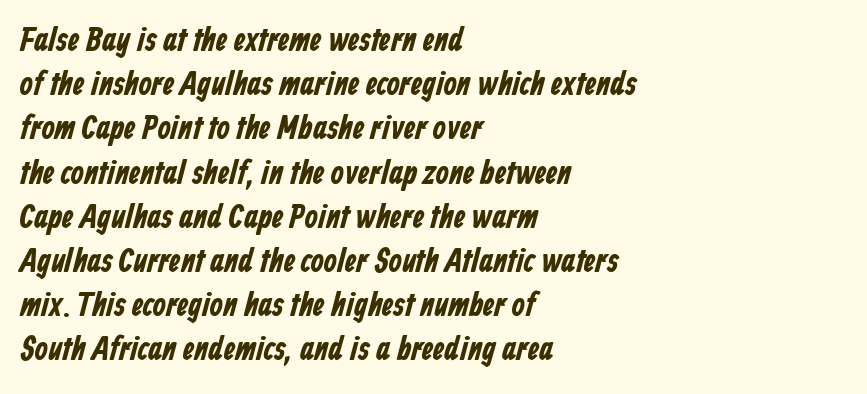
There is no visible air inserted between adjacent glyphs. The face used here is proportionally spaced, like ordinary book or web type. The letters are bold, with thick, heavy strokes. These lines are composed in type without serifs.
